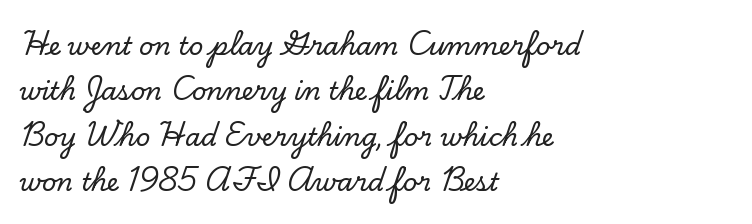
{"underline": "no", "align": "left", "line_spacing_ratio": 1.82, "letter_spacing": "normal", "letter_spacing_em": 0.0, "glyph_px": 25}
